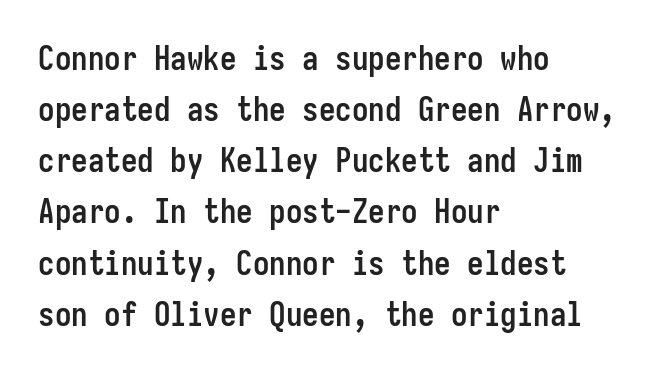
{"serif": "no", "italic": "no", "bold": "yes", "weight": "semibold", "width": "condensed", "stroke_contrast": "low", "x_height": "medium", "monospaced": "yes", "underline": "no", "align": "left", "line_spacing": "normal", "line_spacing_ratio": 1.55, "letter_spacing": "normal", "letter_spacing_em": 0.0, "glyph_px": 33}
